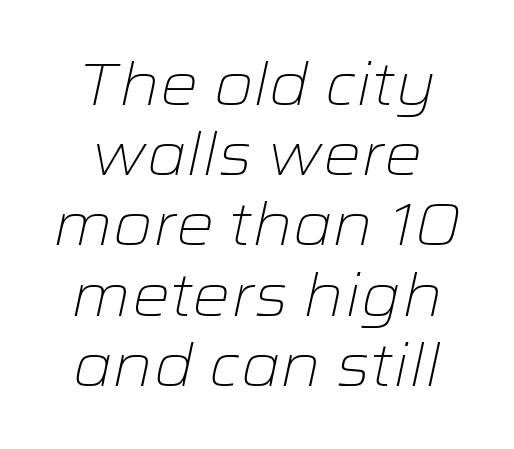
Q: Is the text bold? A: No.
Q: Is the text italic (slanted)? A: Yes, it leans right by about 12 degrees.
Q: Is the text underlined? A: No.
Q: How is the paragraph aligned? A: Centered.
Q: Is the spacing between letters normal or unusually wide? A: Normal.
Q: Width (condensed, normal, or wide)? A: Wide.
Q: Stroke contrast? A: Low.
Q: x-height? A: Medium.
Q: Monospaced? A: No.
